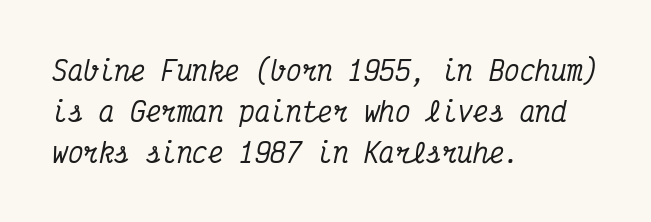
Students, note that the glyphs here touch the page at normal intervals. This rendering features lettering with no underline. Caption: multi-line text, flush left, ragged right. Evenly set lines give the paragraph a standard silhouette. The rendering applies a slant to the glyphs.
